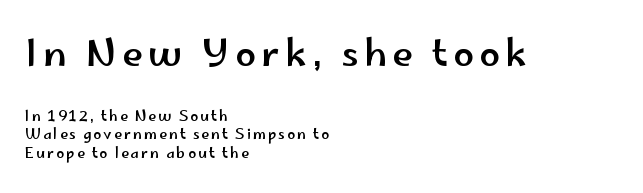
If you drew a ruler down the left edge, every line would touch it. Does the bottom block carry the larger type? No, the top block does. Here the designer chose a conventional face with non-uniform glyph widths. The letters stand upright; this is a roman face. If you measured baseline to baseline, you'd find a middling distance.
